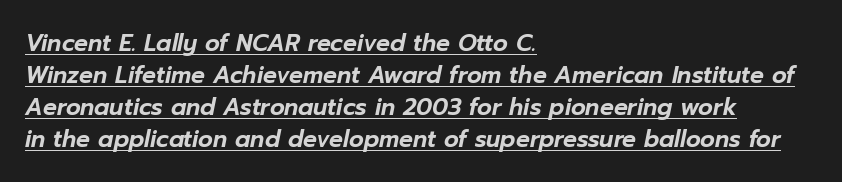
Visually the block forms a straight wall on the left and a jagged coastline on the right. Every character sits at an angle, as italics do. Each line of the rendering has a horizontal stroke beneath the glyphs. Look at the tracking — it's just the regular setting, nothing added. The vertical gap from one line to the next is medium.
